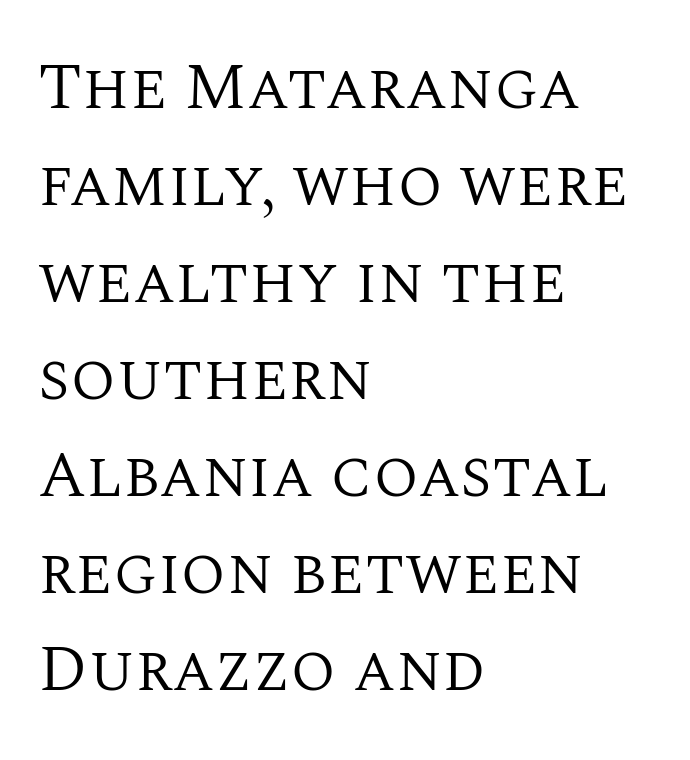
The image shows 66 px regular-weight serif type, upright; set left-aligned, normal line spacing (1.47x), normal letter spacing, not underlined; medium stroke contrast and a large x-height.
